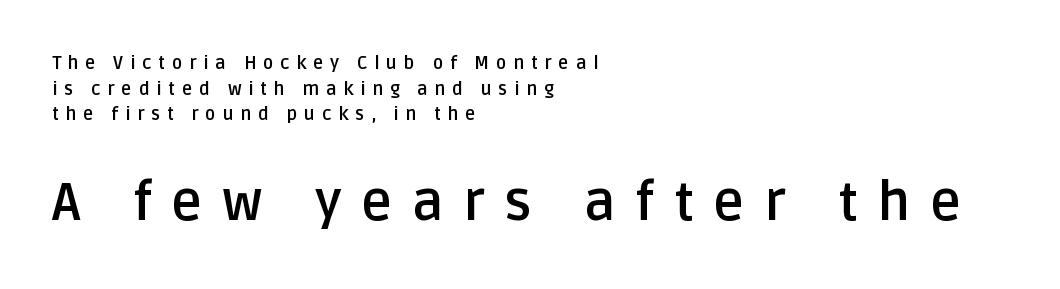
The image shows 53 px semibold sans-serif type, upright; set left-aligned, normal line spacing (1.42x), unusually wide letter spacing (+0.37 em), not underlined; the second (bottom) block is 2.94x larger; low stroke contrast and a large x-height.
